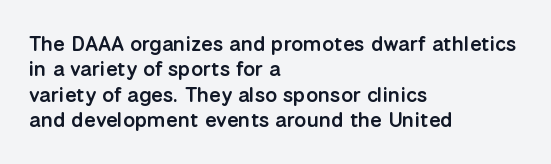
The image shows 21 px text type, upright; set left-aligned, line spacing 1.21x, normal letter spacing, not underlined.
